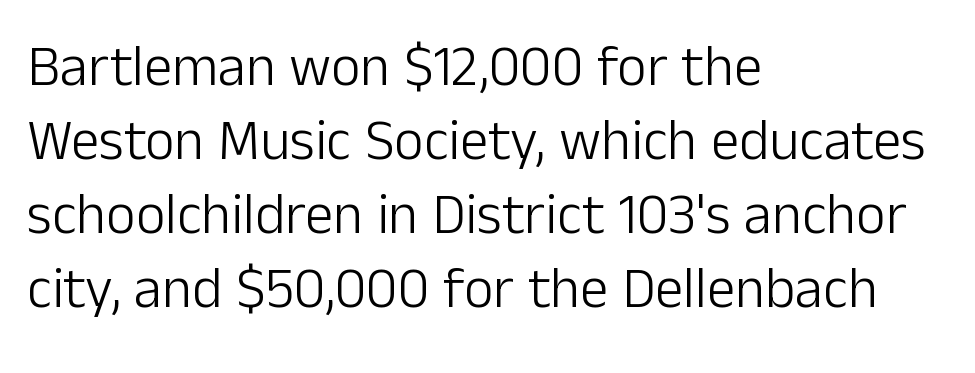
These lines keep a tight, regular rhythm from letter to letter. Reading down the column, the eye jumps a familiar distance to each next line. The letters advance in unequal steps, a hallmark of proportional type. The weight tops out at a normal text grade.
